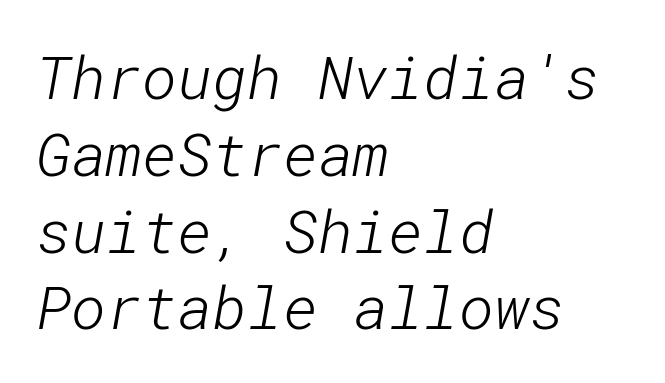
Q: Is the text bold? A: No.
Q: Is the typeface a serif or a sans-serif typeface? A: Sans-serif.
Q: Is the text underlined? A: No.
Q: How is the paragraph aligned? A: Left-aligned.
Q: Is the spacing between letters normal or unusually wide? A: Normal.
Q: Is the spacing between lines tight, normal or loose? A: Normal.
Q: Width (condensed, normal, or wide)? A: Normal.
Q: Stroke contrast? A: Low.
Q: x-height? A: Medium.
